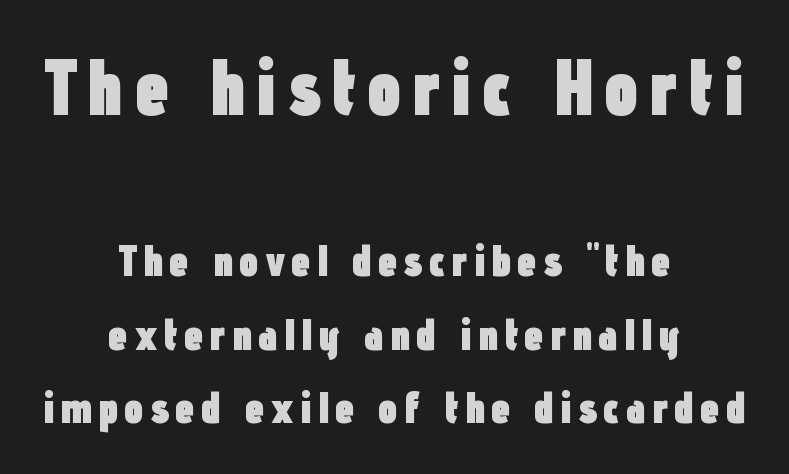
{"serif": "no", "italic": "no", "bold": "yes", "weight": "heavy", "width": "condensed", "stroke_contrast": "low", "x_height": "medium", "monospaced": "no", "underline": "no", "align": "center", "line_spacing": "normal", "line_spacing_ratio": 1.64, "larger_block": "first", "size_ratio": 1.76, "glyph_px": 79}
